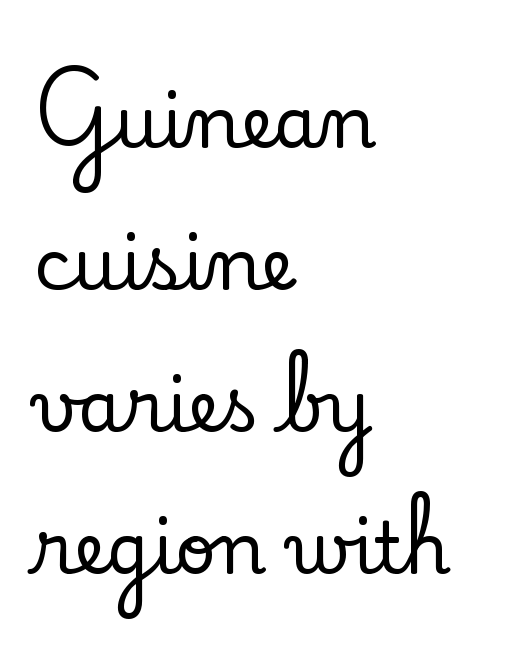
This is roman type, the default non-slanted kind. Characters follow at the spacing the type designer built in. A bare baseline throughout the passage. Character widths vary here, with narrow letters taking less room than wide ones. Vertically, the passage feels expansive, rows floating well apart.
